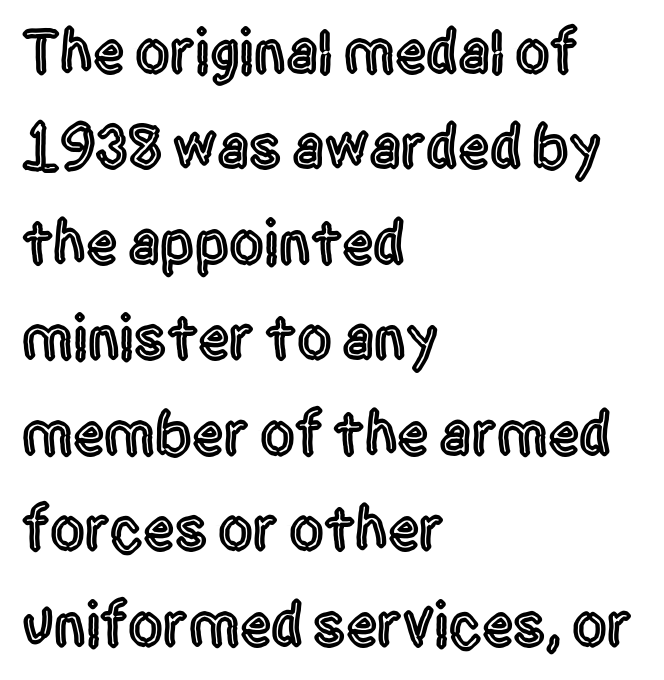
Q: Is the text italic (slanted)? A: No, it is upright.
Q: Is the typeface a serif or a sans-serif typeface? A: Sans-serif.
Q: Is the text underlined? A: No.
Q: How is the paragraph aligned? A: Left-aligned.
Q: Is the spacing between letters normal or unusually wide? A: Normal.
Q: Is the spacing between lines tight, normal or loose? A: Normal.
Q: Width (condensed, normal, or wide)? A: Condensed.
Q: x-height? A: Large.
Q: Monospaced? A: No.
